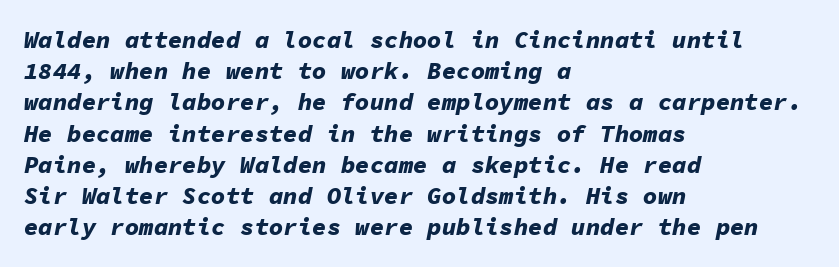
Q: Is the text bold? A: Yes.
Q: Is the text italic (slanted)? A: Yes, it leans right by about 11 degrees.
Q: Is the text underlined? A: No.
Q: How is the paragraph aligned? A: Left-aligned.
Q: Is the spacing between letters normal or unusually wide? A: Normal.
Q: Is the spacing between lines tight, normal or loose? A: Normal.
